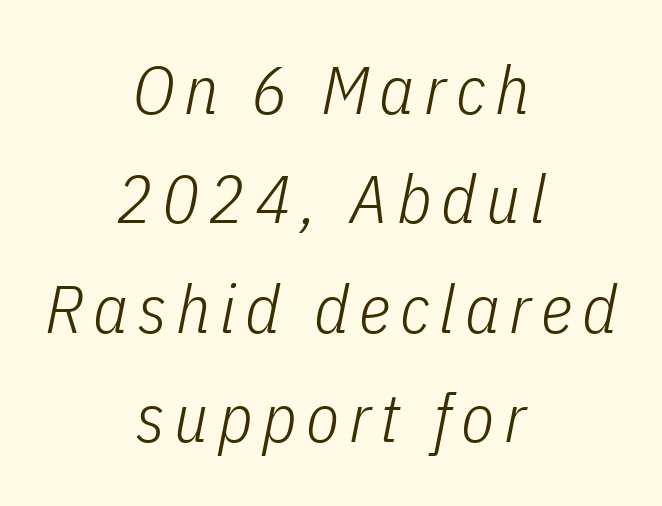
{"italic": "yes", "lean": "right", "slant_degrees": 11, "bold": "no", "weight": "light", "width": "condensed", "stroke_contrast": "low", "x_height": "medium", "monospaced": "no", "underline": "no", "align": "center", "line_spacing": "normal", "line_spacing_ratio": 1.61, "glyph_px": 68}
